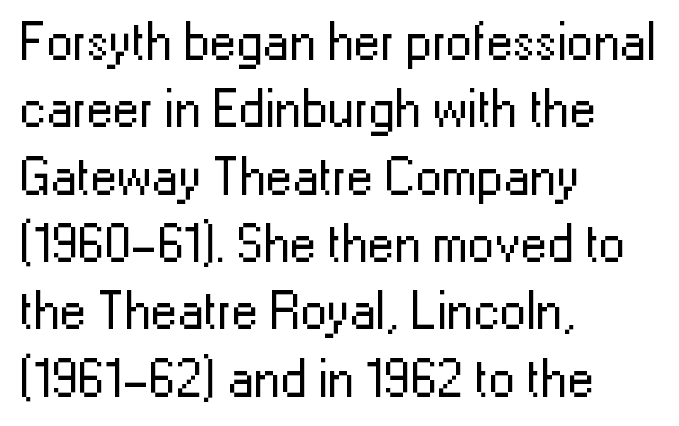
Beneath every word, the page is bare. Is this a heavy cut? Hardly; it is regular or lighter. Ascenders rise straight up at ninety degrees. Note the varied advance widths — an 'i' is clearly narrower than an 'm'.
